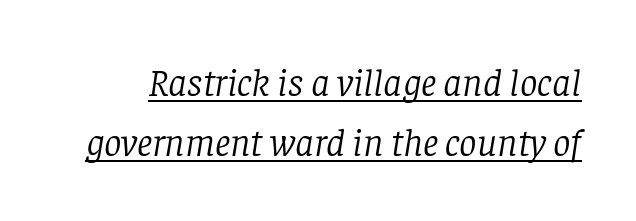
Q: Is the text bold? A: No.
Q: Is the text italic (slanted)? A: Yes, it leans right by about 8 degrees.
Q: Is the typeface a serif or a sans-serif typeface? A: Serif.
Q: Is the text underlined? A: Yes.
Q: Is the spacing between letters normal or unusually wide? A: Normal.
Q: Is the spacing between lines tight, normal or loose? A: Normal.
Q: Width (condensed, normal, or wide)? A: Normal.
Q: Stroke contrast? A: Low.
Q: x-height? A: Large.
Q: Monospaced? A: No.
